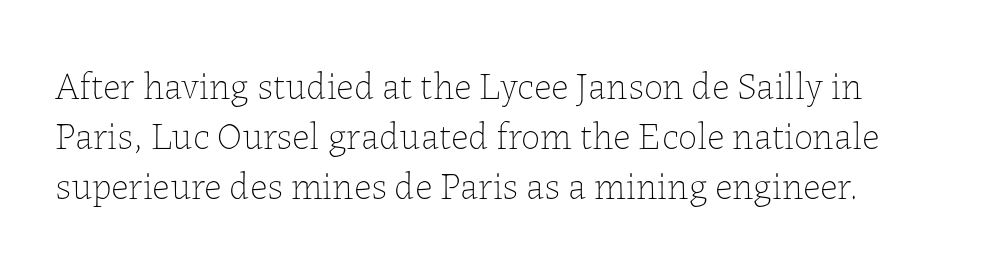
The image shows 38 px thin type, upright; set normal line spacing (1.32x), normal letter spacing, not underlined; low stroke contrast and a medium x-height.
